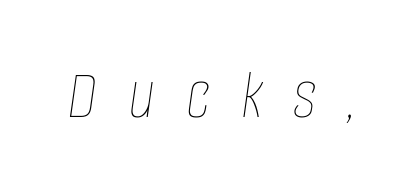
The image shows 71 px thin, condensed type, italic (leaning right); set unusually wide letter spacing (+0.43 em), not underlined; low stroke contrast and a large x-height.
